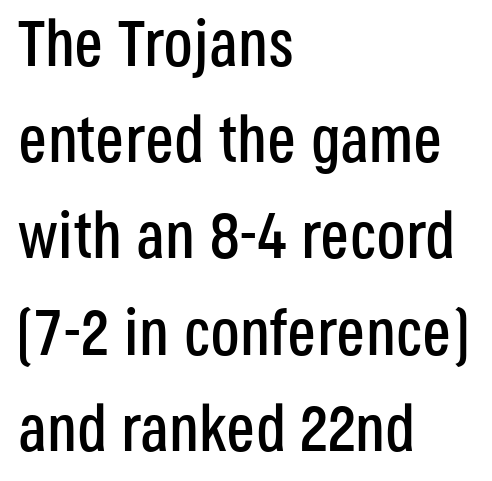
{"serif": "no", "italic": "no", "width": "condensed", "stroke_contrast": "low", "x_height": "large", "monospaced": "no", "underline": "no", "align": "left", "line_spacing": "normal", "line_spacing_ratio": 1.48, "letter_spacing": "normal", "letter_spacing_em": 0.0, "glyph_px": 65}
